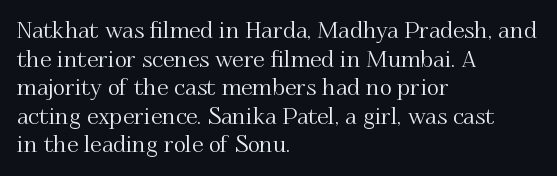
Each line starts at the same left margin while the right side varies. This sample uses plain, unmodified letter spacing. Only glyphs here, with clear space below each row. The letters stand upright; this is a roman face.
